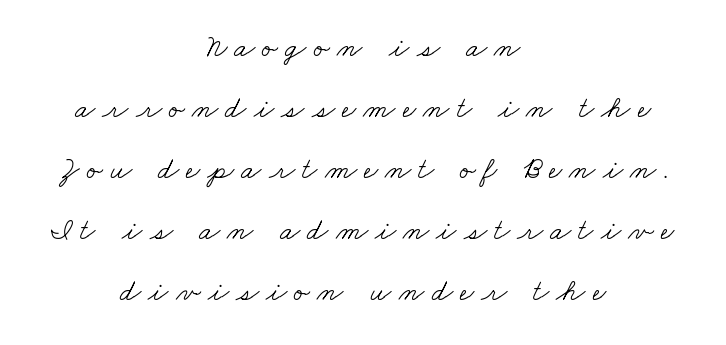
The image shows 30 px light, wide serif type; set centered, loose line spacing (2.03x), unusually wide letter spacing (+0.24 em), not underlined; low stroke contrast and a small x-height.
